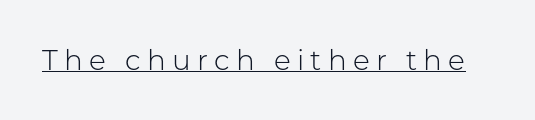
Q: Is the text bold? A: No.
Q: Is the text italic (slanted)? A: No, it is upright.
Q: Is the typeface a serif or a sans-serif typeface? A: Sans-serif.
Q: Is the text underlined? A: Yes.
Q: Is the spacing between letters normal or unusually wide? A: Unusually wide.
Q: Width (condensed, normal, or wide)? A: Normal.
Q: Stroke contrast? A: Low.
Q: x-height? A: Medium.
Q: Monospaced? A: No.
